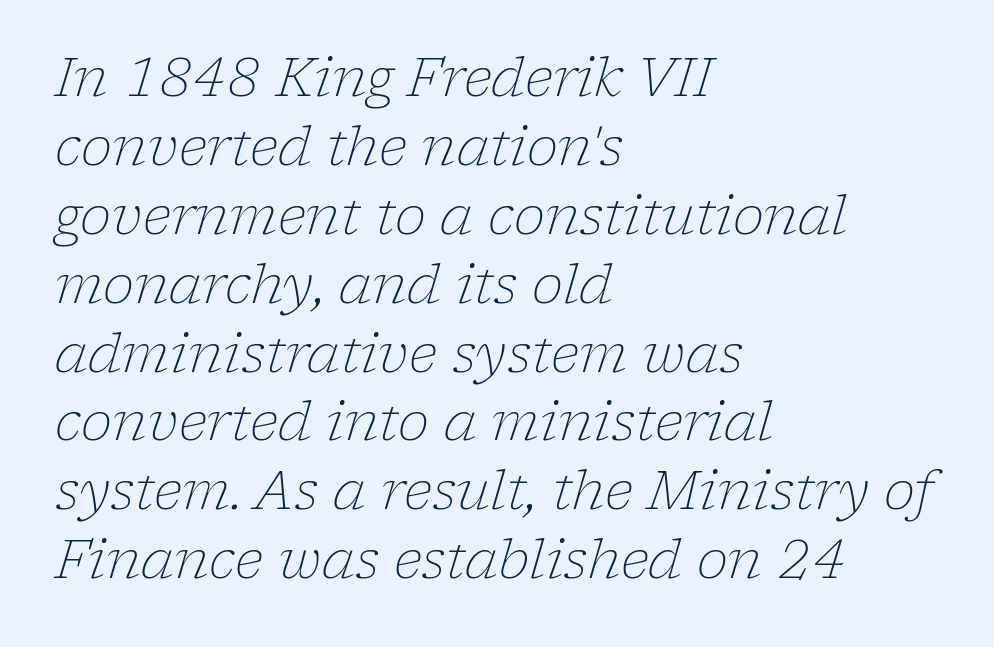
Q: Is the text bold? A: No.
Q: Is the text italic (slanted)? A: Yes, it leans right by about 17 degrees.
Q: Is the typeface a serif or a sans-serif typeface? A: Serif.
Q: Is the text underlined? A: No.
Q: How is the paragraph aligned? A: Left-aligned.
Q: Is the spacing between letters normal or unusually wide? A: Normal.
Q: Is the spacing between lines tight, normal or loose? A: Normal.
Q: Width (condensed, normal, or wide)? A: Normal.
Q: Stroke contrast? A: Low.
Q: x-height? A: Medium.
Q: Monospaced? A: No.
